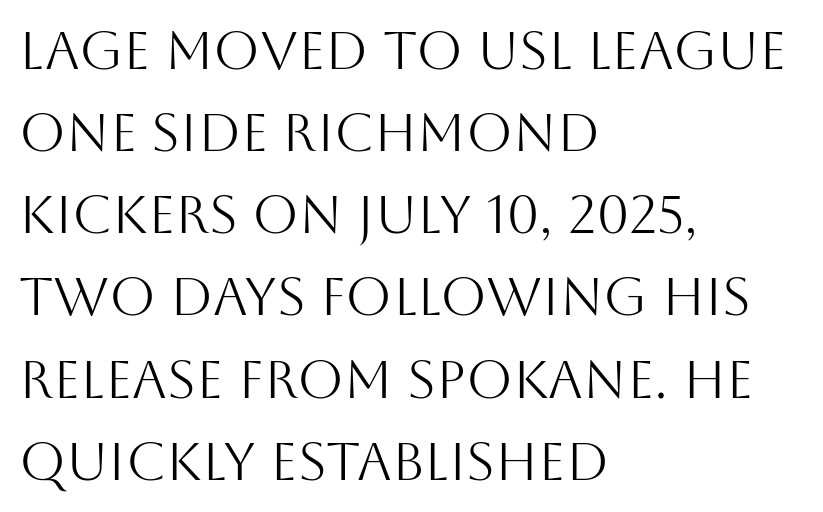
Q: Is the text bold? A: No.
Q: Is the text italic (slanted)? A: No, it is upright.
Q: Is the typeface a serif or a sans-serif typeface? A: Sans-serif.
Q: Is the text underlined? A: No.
Q: How is the paragraph aligned? A: Left-aligned.
Q: Is the spacing between letters normal or unusually wide? A: Normal.
Q: Is the spacing between lines tight, normal or loose? A: Normal.
Q: Width (condensed, normal, or wide)? A: Normal.
Q: Stroke contrast? A: Medium.
Q: x-height? A: Large.
Q: Monospaced? A: No.
